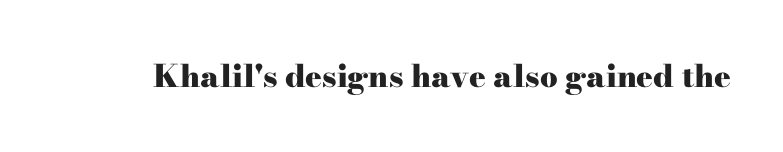
{"serif": "yes", "italic": "no", "bold": "yes", "weight": "heavy", "width": "wide", "stroke_contrast": "high", "x_height": "small", "monospaced": "no", "underline": "no", "letter_spacing": "normal", "letter_spacing_em": 0.0, "glyph_px": 31}
